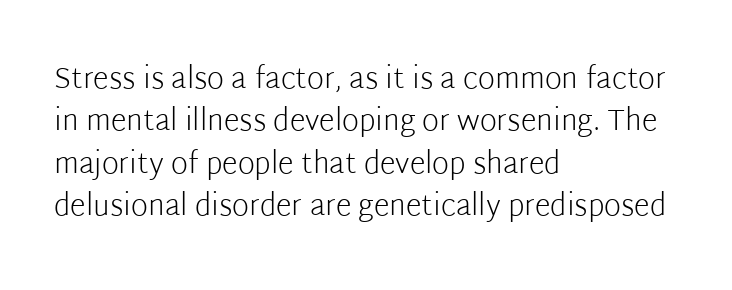
The image shows 29 px light sans-serif type, upright; set left-aligned, normal line spacing (1.46x), normal letter spacing, not underlined; low stroke contrast and a medium x-height.
